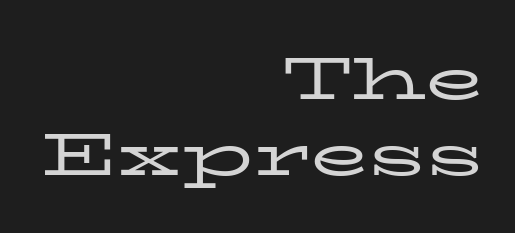
{"serif": "yes", "italic": "no", "bold": "no", "weight": "regular", "width": "wide", "stroke_contrast": "low", "x_height": "medium", "monospaced": "no", "underline": "no", "align": "right", "line_spacing": "normal", "line_spacing_ratio": 1.27, "letter_spacing": "normal", "letter_spacing_em": 0.0, "glyph_px": 60}
